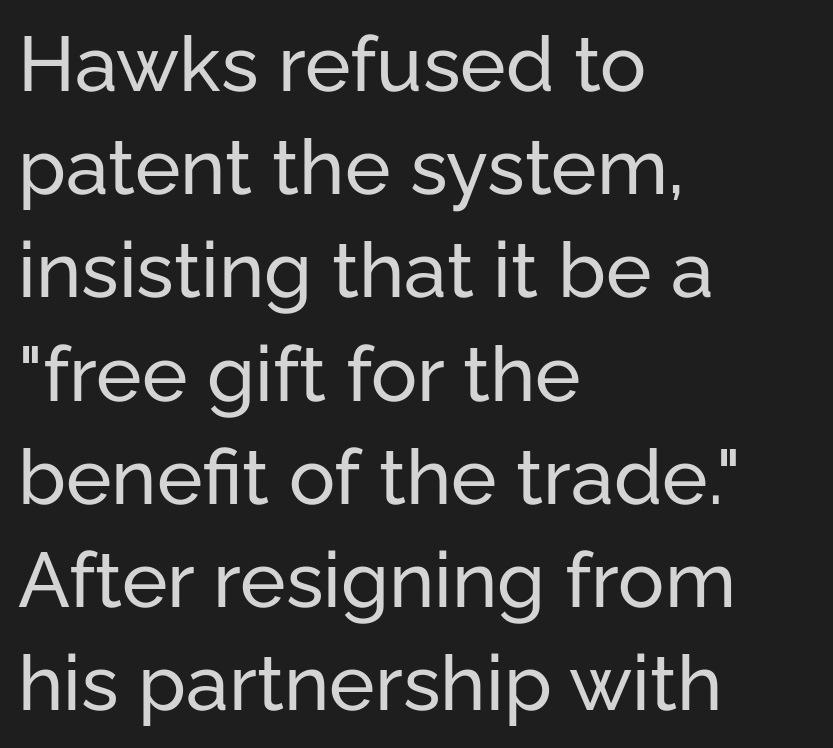
{"serif": "no", "italic": "no", "width": "normal", "stroke_contrast": "low", "x_height": "medium", "monospaced": "no", "underline": "no", "align": "left", "line_spacing": "normal", "line_spacing_ratio": 1.34, "letter_spacing": "normal", "letter_spacing_em": 0.0, "glyph_px": 77}
